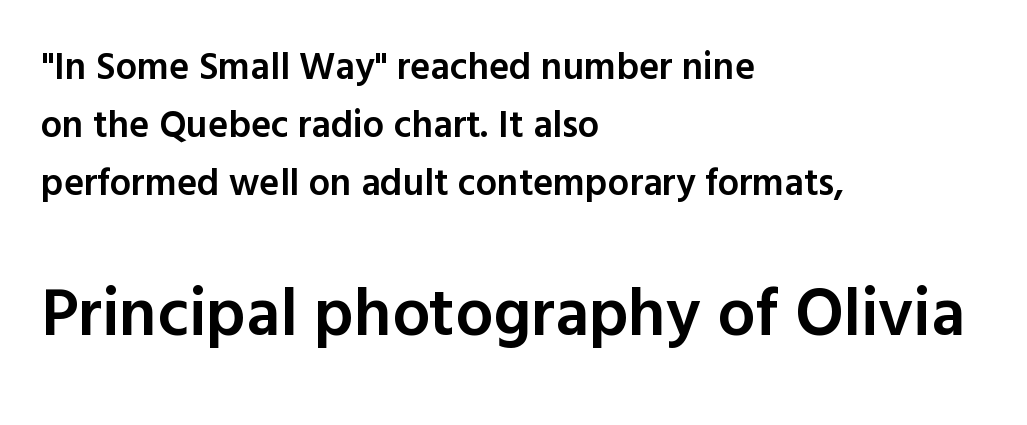
Typographically, this falls in the sans-serif category. This sample is left-justified, so line endings fall wherever the words run out. A bit beefed up — I'd call it semibold rather than bold. Spacing verdict: proportional, widths tailored to each character.
